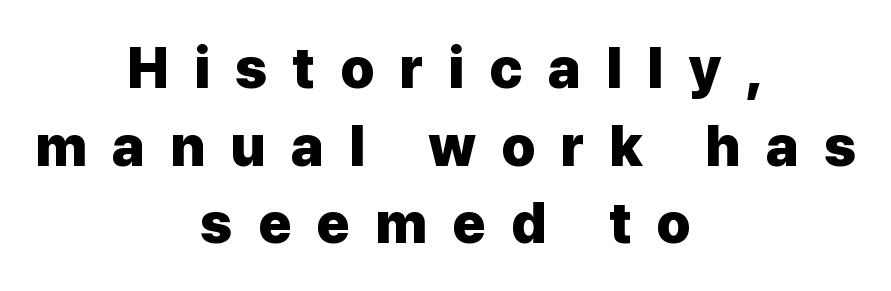
{"serif": "no", "italic": "no", "bold": "yes", "weight": "heavy", "width": "normal", "stroke_contrast": "low", "x_height": "medium", "monospaced": "no", "underline": "no", "align": "center", "line_spacing": "normal", "line_spacing_ratio": 1.36, "letter_spacing": "wide", "letter_spacing_em": 0.44, "glyph_px": 57}
